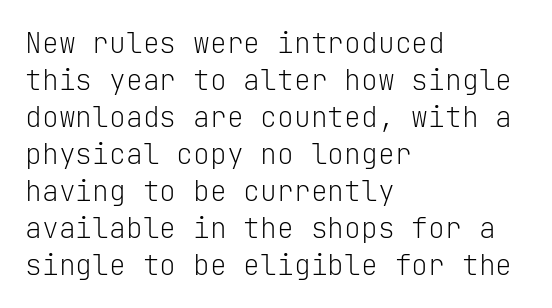
{"serif": "no", "italic": "no", "bold": "no", "weight": "light", "width": "normal", "stroke_contrast": "low", "x_height": "medium", "monospaced": "yes", "underline": "no", "align": "left", "line_spacing": "normal", "line_spacing_ratio": 1.32, "letter_spacing": "normal", "letter_spacing_em": 0.0, "glyph_px": 28}
